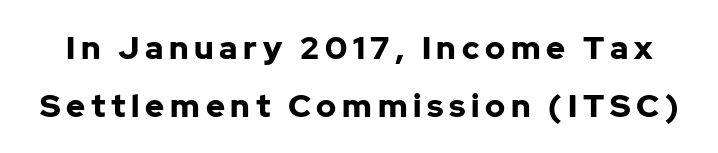
Q: Is the text bold? A: Yes.
Q: Is the text italic (slanted)? A: No, it is upright.
Q: Is the typeface a serif or a sans-serif typeface? A: Sans-serif.
Q: Is the text underlined? A: No.
Q: Width (condensed, normal, or wide)? A: Normal.
Q: Stroke contrast? A: Low.
Q: x-height? A: Medium.
Q: Monospaced? A: No.
